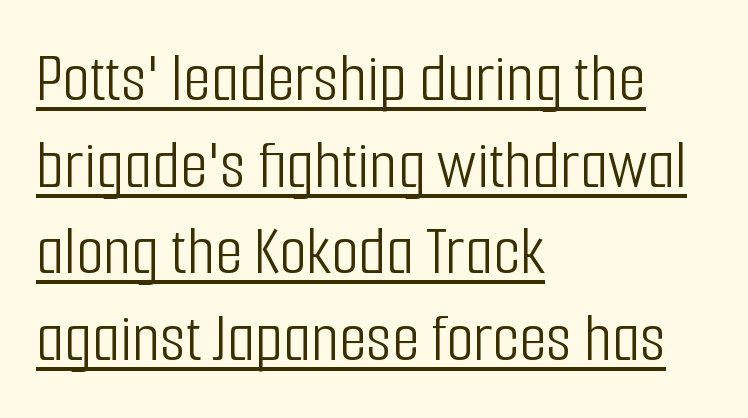
Q: Is the text bold? A: No.
Q: Is the text italic (slanted)? A: No, it is upright.
Q: Is the typeface a serif or a sans-serif typeface? A: Sans-serif.
Q: Is the text underlined? A: Yes.
Q: How is the paragraph aligned? A: Left-aligned.
Q: Is the spacing between letters normal or unusually wide? A: Normal.
Q: Width (condensed, normal, or wide)? A: Condensed.
Q: Stroke contrast? A: Low.
Q: x-height? A: Medium.
Q: Monospaced? A: No.
